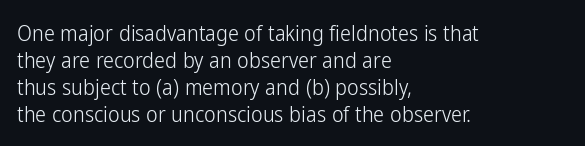
Honestly, the letter spacing is just normal — you wouldn't notice it. A student would call this left alignment; a typographer would say flush left, rag right. The font sits on the lighter half of the weight spectrum, regular included. Just letters on the line, the space beneath them empty.
